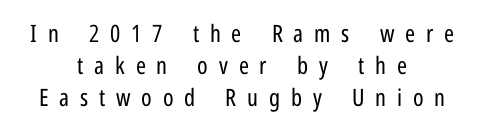
Q: Is the text bold? A: No.
Q: Is the text italic (slanted)? A: No, it is upright.
Q: Is the text underlined? A: No.
Q: How is the paragraph aligned? A: Centered.
Q: Is the spacing between letters normal or unusually wide? A: Unusually wide.
Q: Is the spacing between lines tight, normal or loose? A: Normal.
